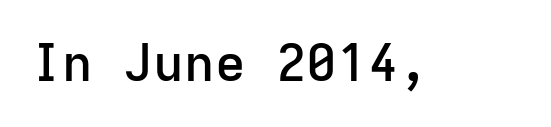
Q: Is the text bold? A: Semi-bold.
Q: Is the text italic (slanted)? A: No, it is upright.
Q: Is the typeface a serif or a sans-serif typeface? A: Sans-serif.
Q: Is the text underlined? A: No.
Q: Is the spacing between letters normal or unusually wide? A: Normal.
Q: Width (condensed, normal, or wide)? A: Normal.
Q: Stroke contrast? A: Low.
Q: x-height? A: Medium.
Q: Monospaced? A: Yes.
